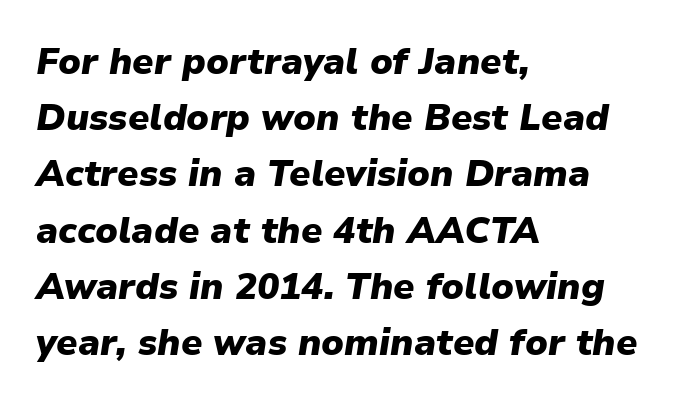
Q: Is the text bold? A: Yes.
Q: Is the text italic (slanted)? A: Yes, it leans right by about 9 degrees.
Q: Is the text underlined? A: No.
Q: How is the paragraph aligned? A: Left-aligned.
Q: Is the spacing between letters normal or unusually wide? A: Normal.
Q: Is the spacing between lines tight, normal or loose? A: Normal.
Q: Width (condensed, normal, or wide)? A: Normal.
Q: Stroke contrast? A: Low.
Q: x-height? A: Medium.
Q: Monospaced? A: No.
